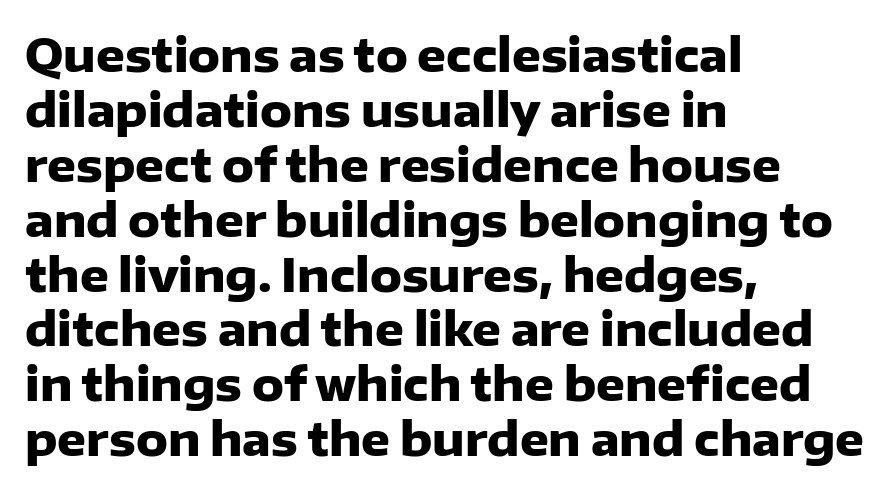
Style check: upright. What stands out about the letter spacing? Nothing — it is the standard amount. The strokes are fattened all the way to bold. This rendering employs a face without finishing strokes, i.e., a sans-serif. This sample has the flowing, uneven cadence of proportional lettering. Leftover space on each line is placed entirely after the last word.
